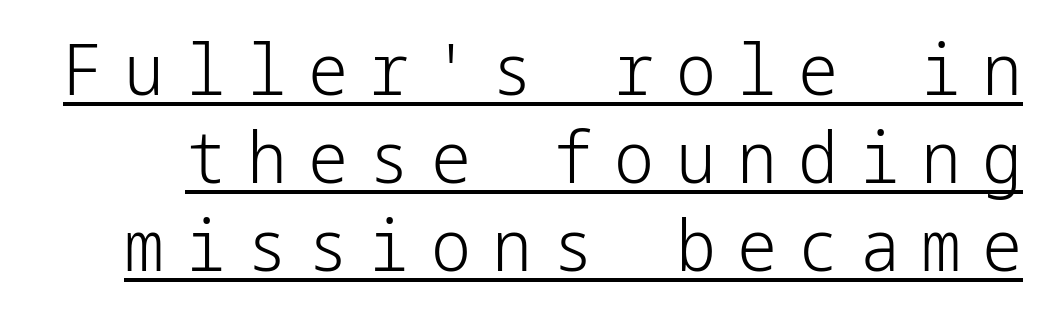
Q: Is the text bold? A: No.
Q: Is the text italic (slanted)? A: No, it is upright.
Q: Is the typeface a serif or a sans-serif typeface? A: Sans-serif.
Q: Is the text underlined? A: Yes.
Q: Is the spacing between letters normal or unusually wide? A: Unusually wide.
Q: Width (condensed, normal, or wide)? A: Normal.
Q: Stroke contrast? A: Low.
Q: x-height? A: Medium.
